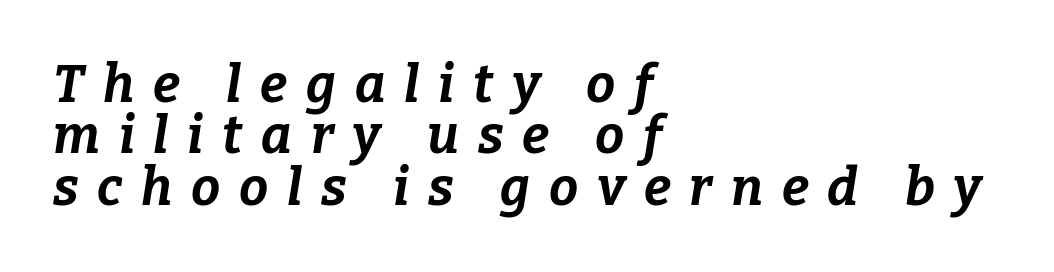
Q: Is the text bold? A: Yes.
Q: Is the text italic (slanted)? A: Yes, it leans right by about 9 degrees.
Q: Is the text underlined? A: No.
Q: How is the paragraph aligned? A: Left-aligned.
Q: Is the spacing between letters normal or unusually wide? A: Unusually wide.
Q: Is the spacing between lines tight, normal or loose? A: Tight.
Q: Width (condensed, normal, or wide)? A: Normal.
Q: Stroke contrast? A: Low.
Q: x-height? A: Medium.
Q: Monospaced? A: No.
